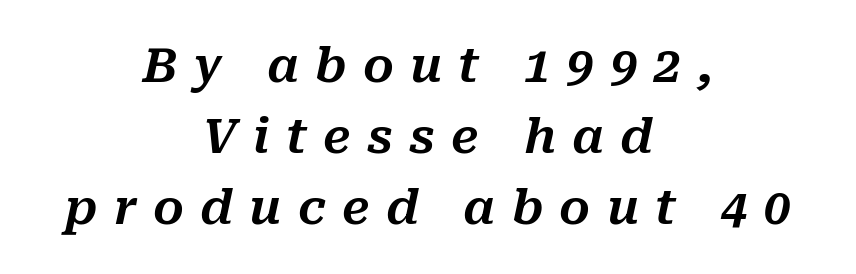
{"italic": "yes", "lean": "right", "slant_degrees": 10, "width": "normal", "stroke_contrast": "medium", "x_height": "medium", "monospaced": "no", "underline": "no", "align": "center", "line_spacing": "normal", "line_spacing_ratio": 1.48, "letter_spacing": "wide", "letter_spacing_em": 0.34, "glyph_px": 48}
